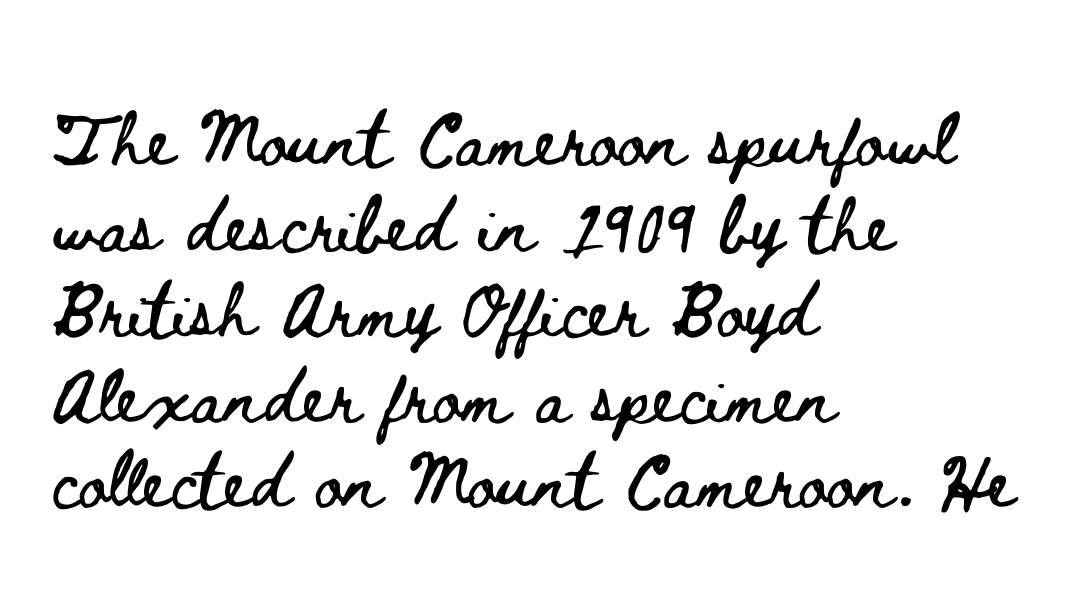
The baseline area is clear. The tracking reads as untouched default to a designer's eye. Looks like regular typesetting: each glyph gets only the width it needs. The typesetter chose a ragged-right arrangement here.
